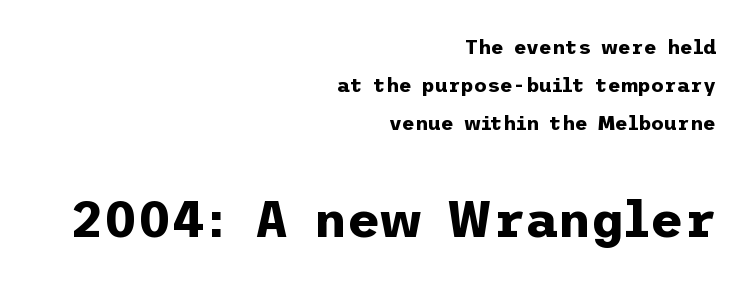
The image shows 51 px bold sans-serif type, upright; set right-aligned, loose line spacing (1.91x), normal letter spacing, not underlined; the second (bottom) block is 2.55x larger; low stroke contrast and a medium x-height.
